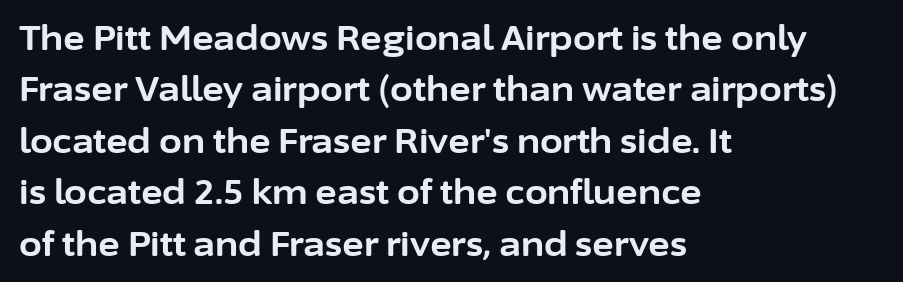
The specimen reads as upright at a glance. You can tell from the bare stems that sans-serif type was used. Successive baselines arrive at the customary interval. Words float on clear page, feet unadorned.
